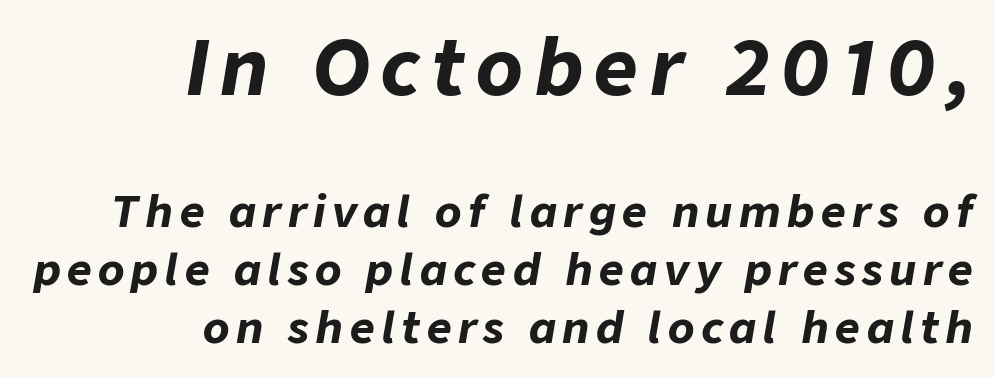
The image shows 76 px bold type, italic (leaning right); set right-aligned, normal line spacing (1.35x), not underlined; the first (top) block is 1.77x larger; low stroke contrast and a medium x-height.
